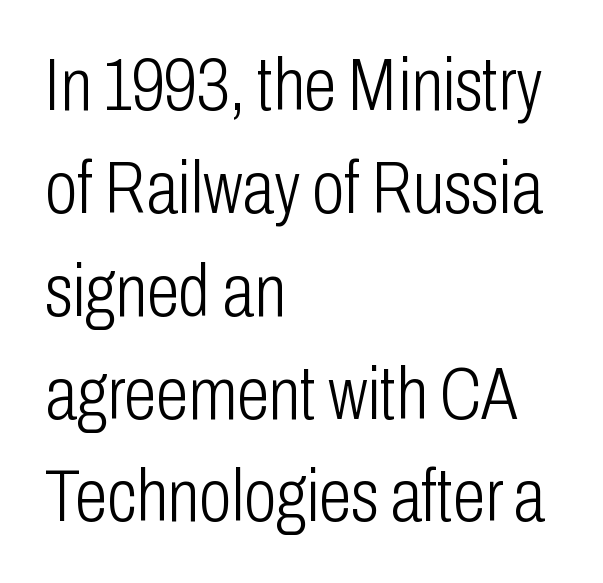
Casual observation: everything's shoved over to the left. The foot of each line stays bare and open. The passage shown stacks its lines at a standard gap. Examine the stroke ends and you'll find no serifs. Letters have the restrained weight of plain body copy at most. The horizontal fit of the characters is conventional and even.
